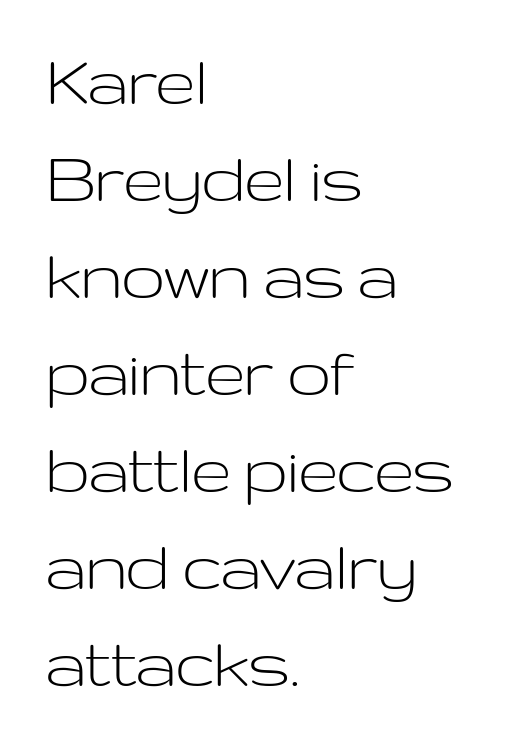
{"serif": "no", "italic": "no", "bold": "no", "weight": "light", "width": "wide", "stroke_contrast": "low", "x_height": "medium", "monospaced": "no", "underline": "no", "align": "left", "line_spacing": "normal", "line_spacing_ratio": 1.26, "letter_spacing": "normal", "letter_spacing_em": 0.0, "glyph_px": 77}
